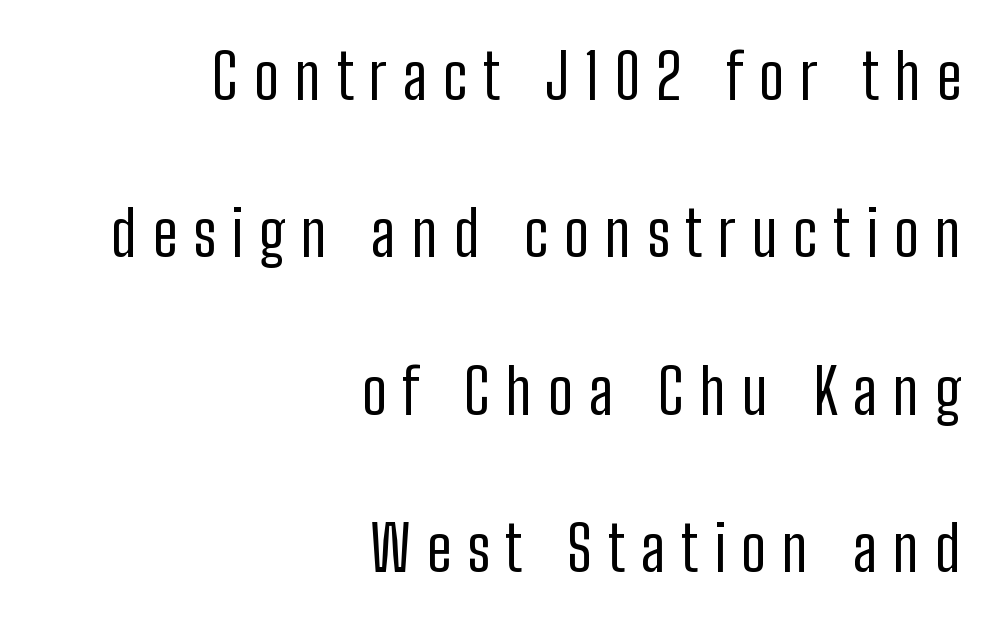
The image shows 63 px regular-weight, condensed sans-serif type, upright; set right-aligned, loose line spacing (2.5x), unusually wide letter spacing (+0.25 em), not underlined; low stroke contrast and a medium x-height.
